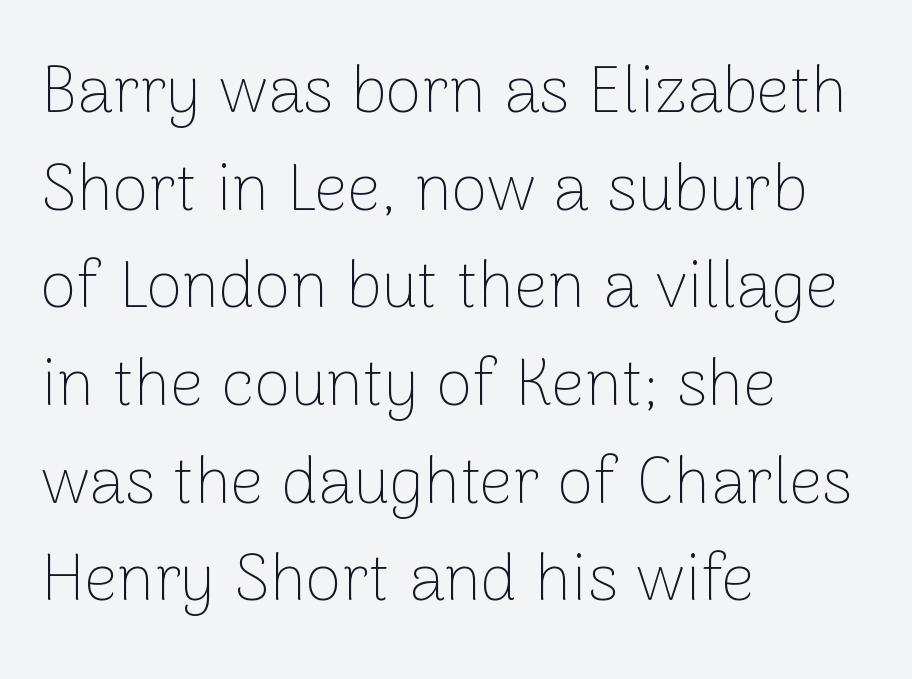
Q: Is the text bold? A: No.
Q: Is the text italic (slanted)? A: No, it is upright.
Q: Is the typeface a serif or a sans-serif typeface? A: Sans-serif.
Q: Is the text underlined? A: No.
Q: How is the paragraph aligned? A: Left-aligned.
Q: Is the spacing between letters normal or unusually wide? A: Normal.
Q: Is the spacing between lines tight, normal or loose? A: Normal.
Q: Width (condensed, normal, or wide)? A: Normal.
Q: Stroke contrast? A: Low.
Q: x-height? A: Medium.
Q: Monospaced? A: No.
